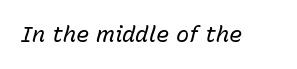
{"italic": "yes", "lean": "right", "slant_degrees": 15, "bold": "no", "underline": "no", "letter_spacing": "normal", "letter_spacing_em": 0.0, "glyph_px": 22}
